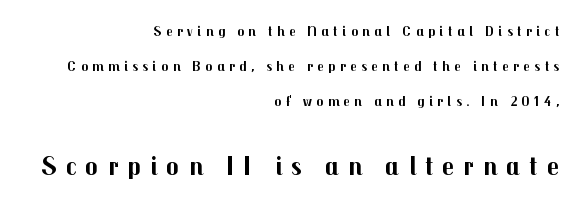
The baseline area is clear. Pretty heavy lettering here — definitely bold. Between one letter and the next there's a generous, obvious gap. In terms of leading, this rendering errs on the spacious side. The more generous point size was reserved for the lower chunk.
